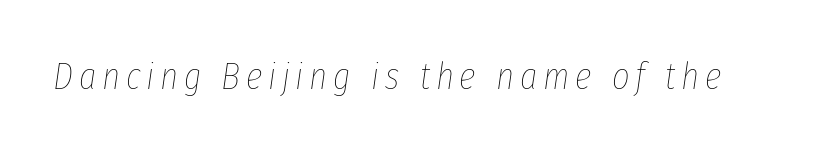
No chunkiness to these letters — they're not bold. Beneath every word, the page is bare. A typesetter would call this proportional, since set widths differ per character. A typesetter would mark this as italic.
